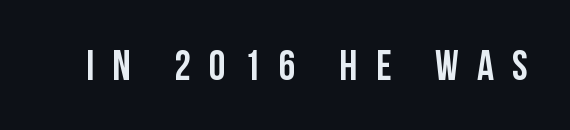
{"serif": "no", "italic": "no", "width": "condensed", "stroke_contrast": "low", "x_height": "large", "monospaced": "no", "underline": "no", "letter_spacing": "wide", "letter_spacing_em": 0.44, "glyph_px": 42}
